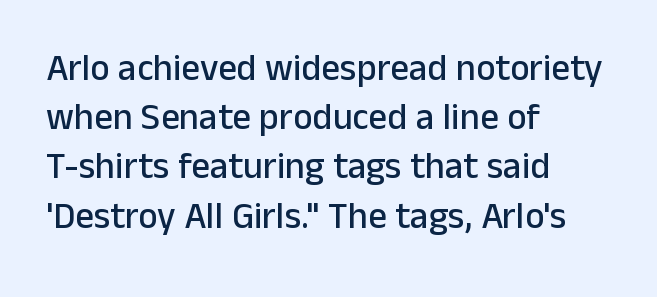
{"serif": "no", "italic": "no", "width": "normal", "stroke_contrast": "low", "x_height": "medium", "monospaced": "no", "underline": "no", "align": "left", "line_spacing": "normal", "line_spacing_ratio": 1.33, "letter_spacing": "normal", "letter_spacing_em": 0.0, "glyph_px": 37}
